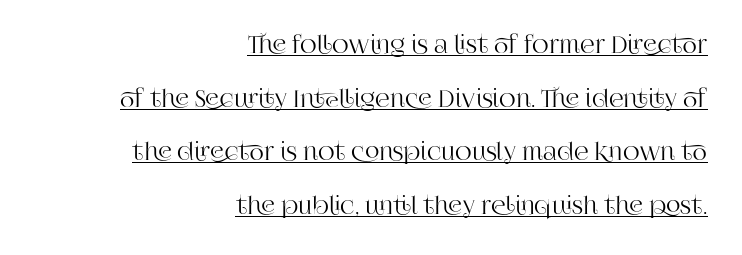
The glyphs are accompanied by a horizontal stroke just below them. Right-aligned paragraph, ragged on the left. Observe the ordinary spacing: letters are neighbours, not strangers. Honestly, the rows look like they've been pulled way apart. Style check: upright.
